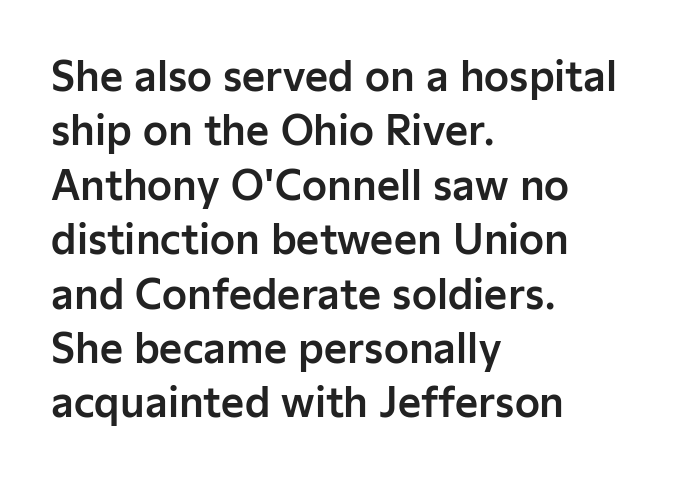
Q: Is the text italic (slanted)? A: No, it is upright.
Q: Is the typeface a serif or a sans-serif typeface? A: Sans-serif.
Q: Is the text underlined? A: No.
Q: How is the paragraph aligned? A: Left-aligned.
Q: Is the spacing between letters normal or unusually wide? A: Normal.
Q: Is the spacing between lines tight, normal or loose? A: Normal.
Q: Width (condensed, normal, or wide)? A: Normal.
Q: Stroke contrast? A: Low.
Q: x-height? A: Medium.
Q: Monospaced? A: No.
